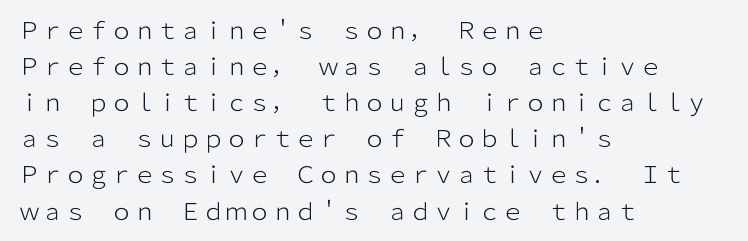
{"italic": "no", "bold": "no", "underline": "no", "align": "left", "line_spacing": "normal", "line_spacing_ratio": 1.57, "letter_spacing": "normal", "letter_spacing_em": 0.0, "glyph_px": 23}
